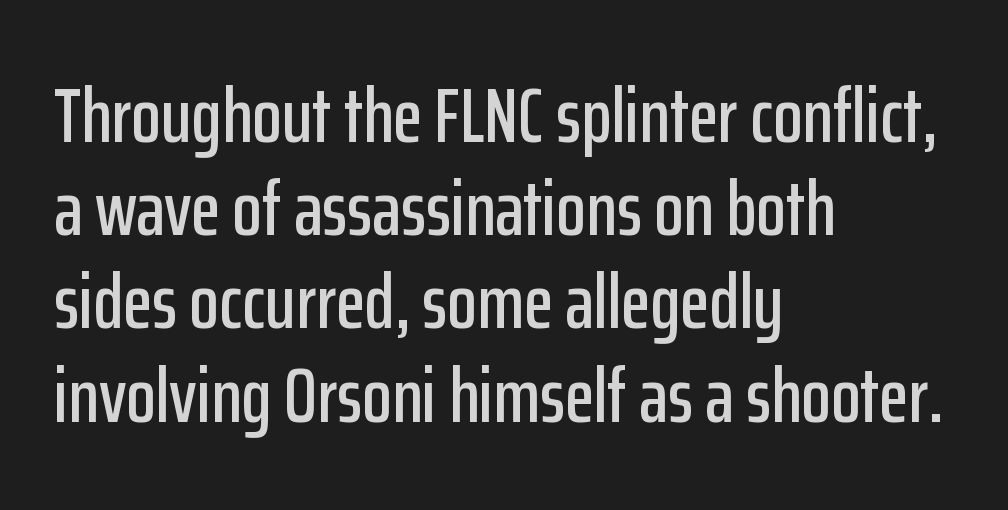
Note: no serifs on the glyphs. Looks like regular typesetting: each glyph gets only the width it needs. The paragraph shown leans on its left margin. The specimen reads as upright at a glance. The type is set solid horizontally, with unmodified tracking.
